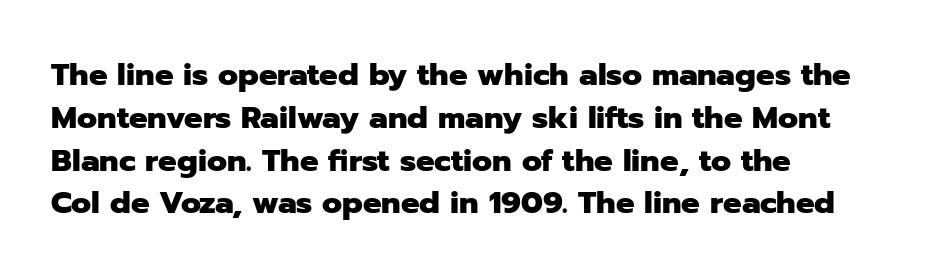
Q: Is the text bold? A: Yes.
Q: Is the text italic (slanted)? A: No, it is upright.
Q: Is the typeface a serif or a sans-serif typeface? A: Sans-serif.
Q: Is the text underlined? A: No.
Q: How is the paragraph aligned? A: Left-aligned.
Q: Is the spacing between letters normal or unusually wide? A: Normal.
Q: Is the spacing between lines tight, normal or loose? A: Normal.
Q: Width (condensed, normal, or wide)? A: Normal.
Q: Stroke contrast? A: Low.
Q: x-height? A: Medium.
Q: Monospaced? A: No.
